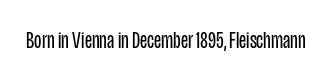
{"italic": "no", "bold": "no", "underline": "no", "letter_spacing": "normal", "letter_spacing_em": 0.0, "glyph_px": 24}
